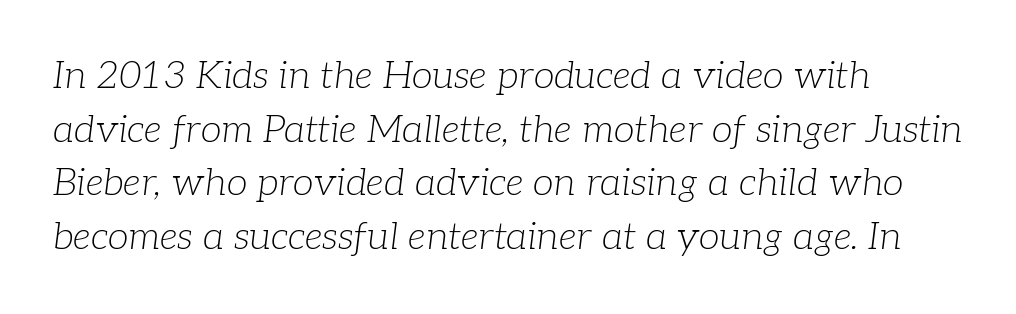
{"serif": "yes", "italic": "yes", "lean": "right", "slant_degrees": 7, "bold": "no", "weight": "light", "width": "normal", "stroke_contrast": "low", "x_height": "medium", "monospaced": "no", "underline": "no", "align": "left", "line_spacing": "normal", "line_spacing_ratio": 1.41, "letter_spacing": "normal", "letter_spacing_em": 0.0, "glyph_px": 38}
